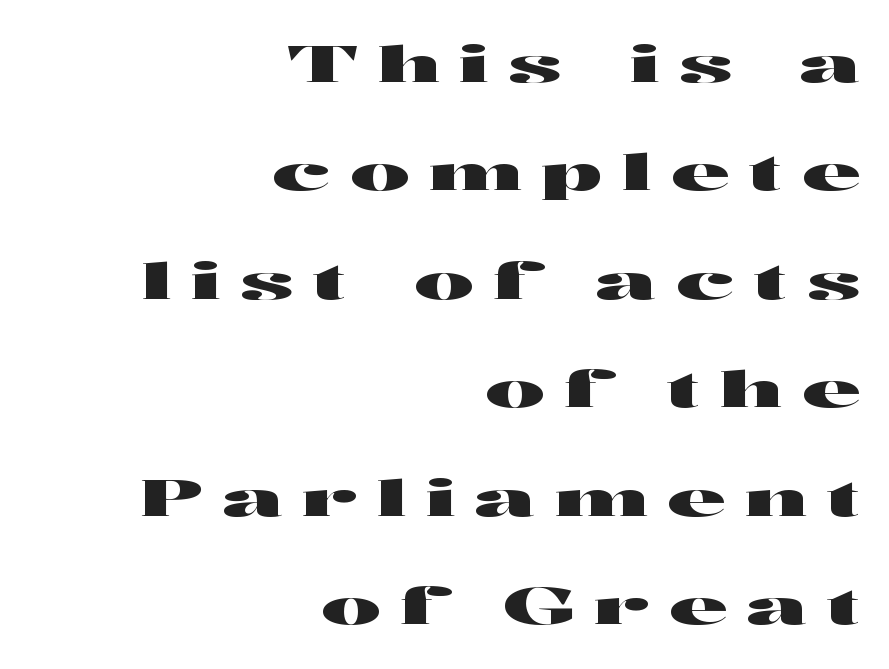
Each line ends at the same right margin while the left side varies. Underlining? Definitely not there. Rows of type keep a wide berth in the vertical direction. Nope, no serifs anywhere on these letters. The passage shown has open, widely tracked lettering throughout. Here the designer chose a conventional face with non-uniform glyph widths.
